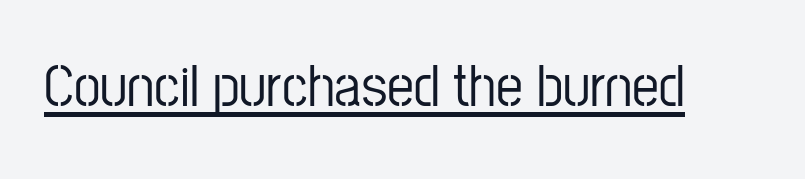
The lettering stays uniformly vertical, giving the passage a roman look. Compared with typical body copy, the letter spacing here is the same. Typographically, this falls in the sans-serif category. Underlined type.
